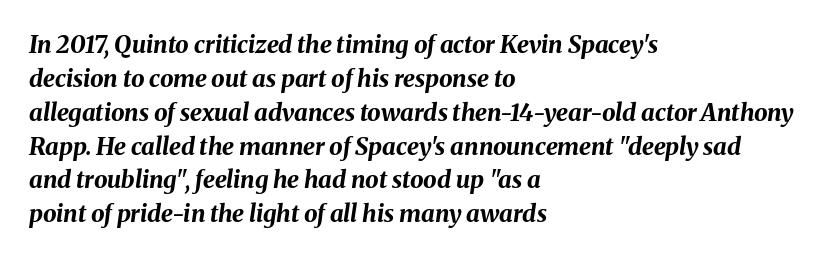
Weight check: bold — yes, fully. Notice how the passage keeps a crisp vertical edge on the left only. Check under the words: just untouched page. This block has exactly the height ordinary leading produces. This sample uses plain, unmodified letter spacing.
